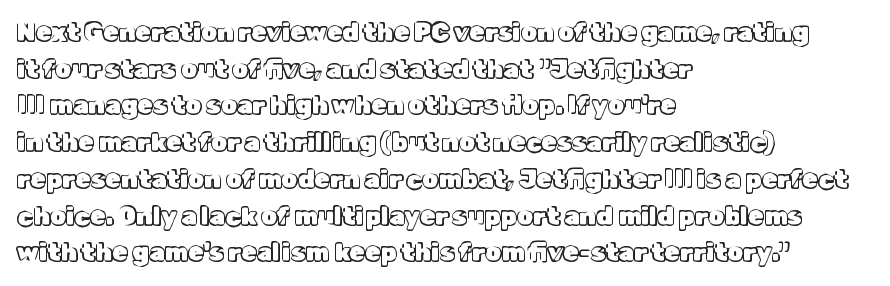
The image shows 25 px text type, upright; set left-aligned, normal line spacing (1.47x), normal letter spacing, not underlined.
